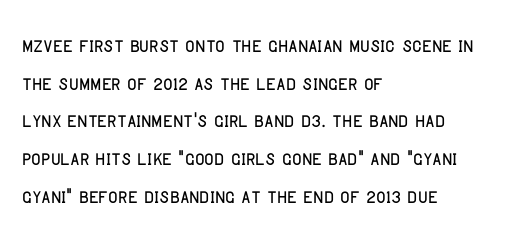
The image shows 26 px text type, upright; set left-aligned, normal line spacing (1.45x), normal letter spacing, not underlined.
